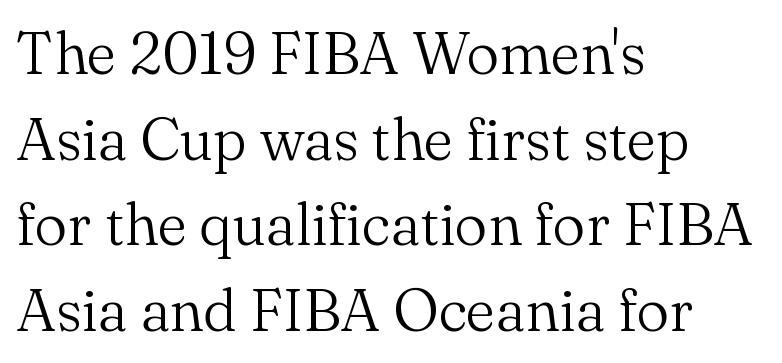
{"serif": "yes", "italic": "no", "bold": "no", "weight": "light", "width": "normal", "stroke_contrast": "medium", "x_height": "small", "monospaced": "no", "underline": "no", "align": "left", "line_spacing": "normal", "line_spacing_ratio": 1.45, "letter_spacing": "normal", "letter_spacing_em": 0.0, "glyph_px": 59}
